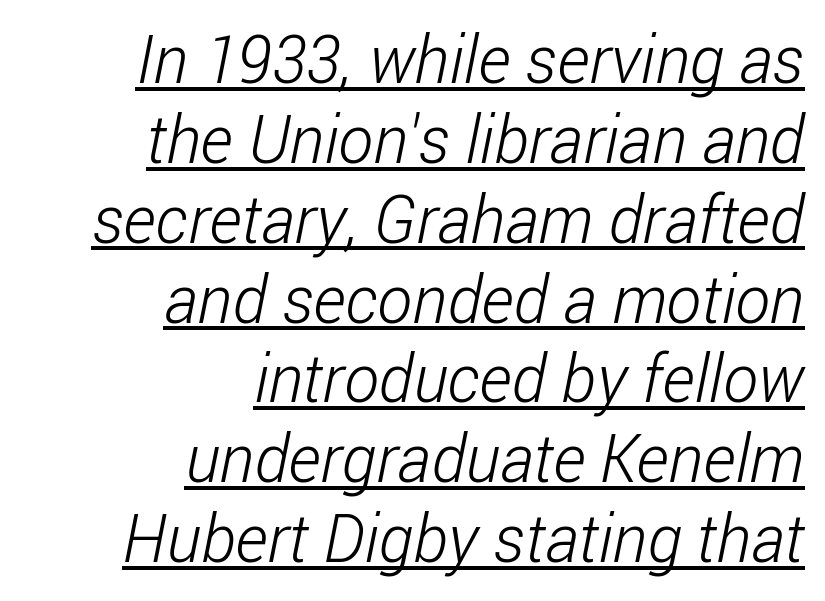
Q: Is the text bold? A: No.
Q: Is the typeface a serif or a sans-serif typeface? A: Sans-serif.
Q: Is the text underlined? A: Yes.
Q: How is the paragraph aligned? A: Right-aligned.
Q: Is the spacing between letters normal or unusually wide? A: Normal.
Q: Width (condensed, normal, or wide)? A: Condensed.
Q: Stroke contrast? A: Low.
Q: x-height? A: Medium.
Q: Monospaced? A: No.
